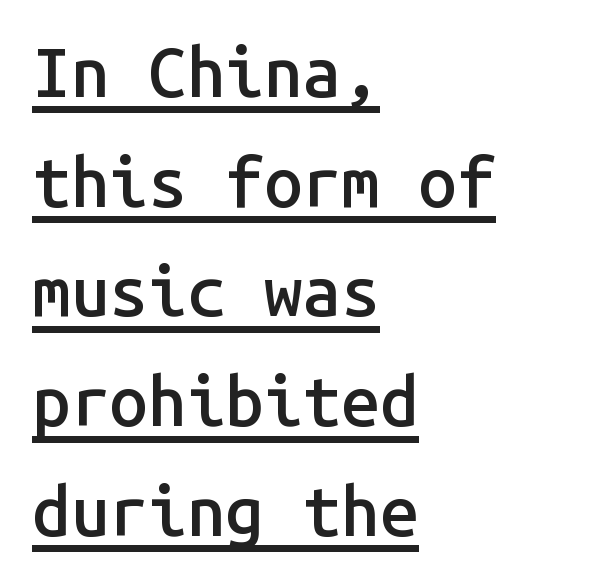
Q: Is the text bold? A: Semi-bold.
Q: Is the text italic (slanted)? A: No, it is upright.
Q: Is the typeface a serif or a sans-serif typeface? A: Sans-serif.
Q: Is the text underlined? A: Yes.
Q: How is the paragraph aligned? A: Left-aligned.
Q: Is the spacing between letters normal or unusually wide? A: Normal.
Q: Is the spacing between lines tight, normal or loose? A: Normal.
Q: Width (condensed, normal, or wide)? A: Normal.
Q: Stroke contrast? A: Low.
Q: x-height? A: Medium.
Q: Monospaced? A: Yes.
